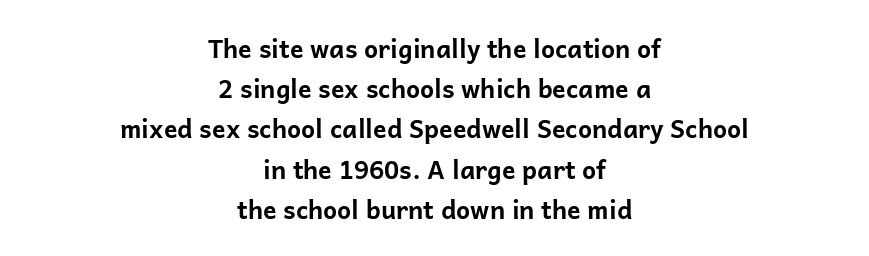
The image shows 25 px bold type, upright; set centered, normal line spacing (1.61x), normal letter spacing, not underlined.
